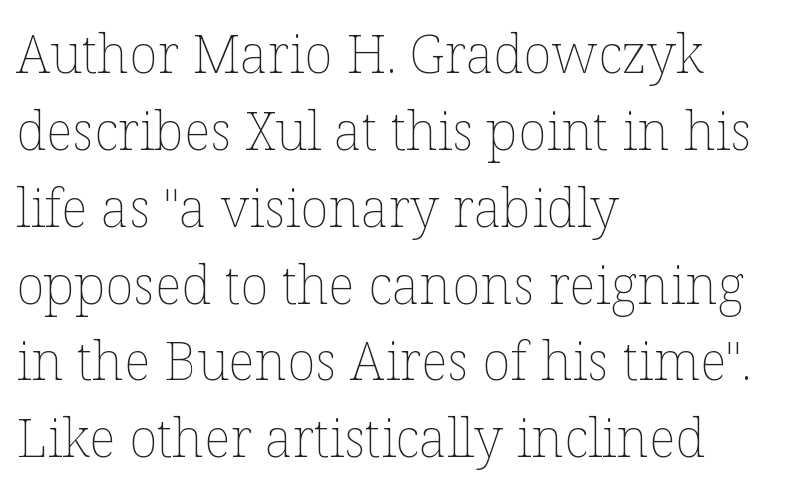
Q: Is the text bold? A: No.
Q: Is the text italic (slanted)? A: No, it is upright.
Q: Is the text underlined? A: No.
Q: How is the paragraph aligned? A: Left-aligned.
Q: Is the spacing between letters normal or unusually wide? A: Normal.
Q: Is the spacing between lines tight, normal or loose? A: Normal.
Q: Width (condensed, normal, or wide)? A: Normal.
Q: Stroke contrast? A: Low.
Q: x-height? A: Medium.
Q: Monospaced? A: No.
